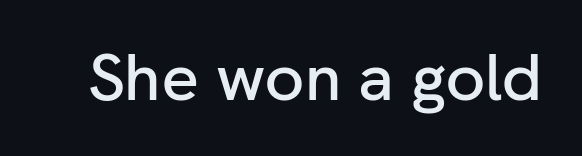
{"serif": "no", "italic": "no", "width": "normal", "stroke_contrast": "low", "x_height": "medium", "monospaced": "no", "underline": "no", "letter_spacing": "normal", "letter_spacing_em": 0.0, "glyph_px": 66}
